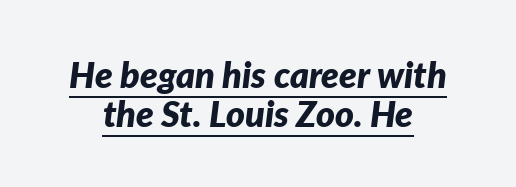
Q: Is the text bold? A: Yes.
Q: Is the text italic (slanted)? A: Yes, it leans right by about 7 degrees.
Q: Is the text underlined? A: Yes.
Q: How is the paragraph aligned? A: Centered.
Q: Is the spacing between letters normal or unusually wide? A: Normal.
Q: Is the spacing between lines tight, normal or loose? A: Tight.
Q: Width (condensed, normal, or wide)? A: Normal.
Q: Stroke contrast? A: Low.
Q: x-height? A: Medium.
Q: Monospaced? A: No.
